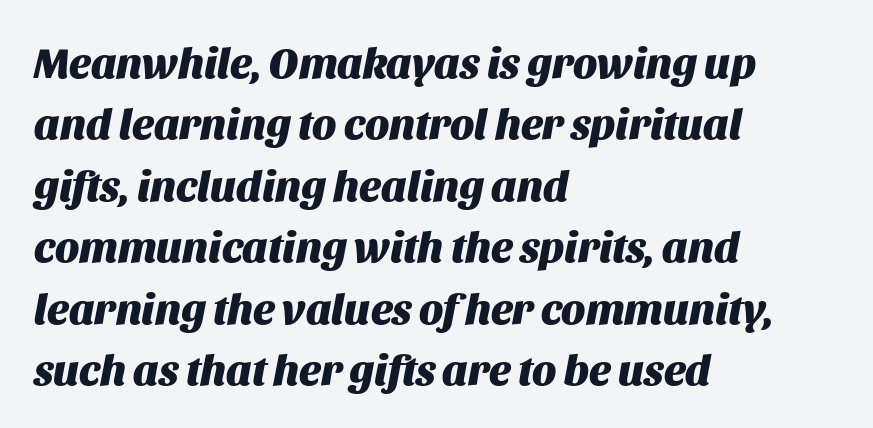
{"italic": "yes", "lean": "right", "slant_degrees": 11, "bold": "yes", "weight": "heavy", "width": "normal", "stroke_contrast": "medium", "x_height": "large", "monospaced": "no", "underline": "no", "align": "left", "line_spacing": "normal", "line_spacing_ratio": 1.43, "letter_spacing": "normal", "letter_spacing_em": 0.0, "glyph_px": 43}
